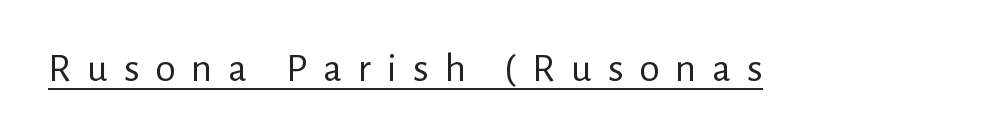
Q: Is the text bold? A: No.
Q: Is the text italic (slanted)? A: No, it is upright.
Q: Is the typeface a serif or a sans-serif typeface? A: Sans-serif.
Q: Is the text underlined? A: Yes.
Q: Is the spacing between letters normal or unusually wide? A: Unusually wide.
Q: Width (condensed, normal, or wide)? A: Normal.
Q: Stroke contrast? A: Low.
Q: x-height? A: Medium.
Q: Monospaced? A: No.
